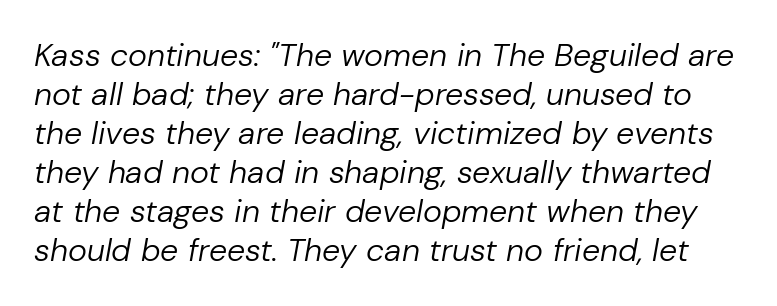
{"italic": "yes", "lean": "right", "slant_degrees": 10, "bold": "no", "weight": "regular", "width": "normal", "stroke_contrast": "low", "x_height": "medium", "monospaced": "no", "underline": "no", "line_spacing_ratio": 1.22, "letter_spacing": "normal", "letter_spacing_em": 0.0, "glyph_px": 32}
